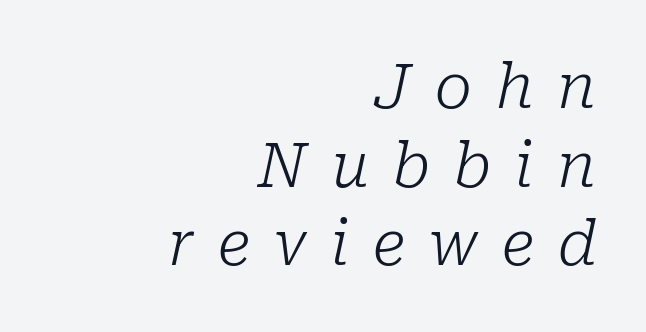
Is there much room between lines? A standard amount, neither cramped nor airy. Inter-character spacing is expanded well beyond the font's built-in metrics. Type style note: has serifs. Do the characters align in a grid? No, the font is proportional. Short and long lines alike share a common ending point at right. Each row of text sits above clean, open space.
